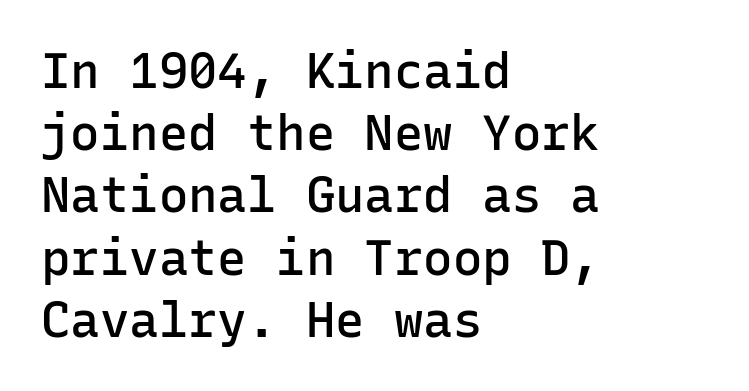
{"serif": "no", "italic": "no", "bold": "semi", "weight": "semibold", "width": "normal", "stroke_contrast": "low", "x_height": "medium", "monospaced": "yes", "underline": "no", "align": "left", "line_spacing": "normal", "line_spacing_ratio": 1.27, "letter_spacing": "normal", "letter_spacing_em": 0.0, "glyph_px": 49}
